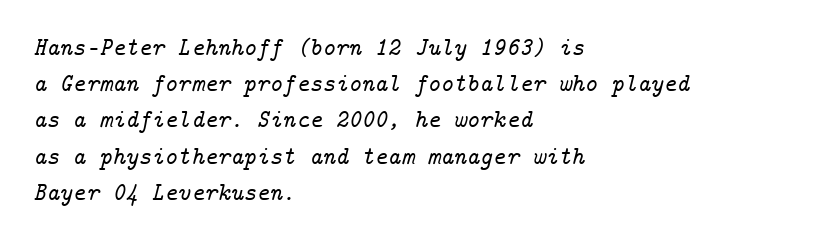
Q: Is the text italic (slanted)? A: Yes, it leans right by about 14 degrees.
Q: Is the text underlined? A: No.
Q: How is the paragraph aligned? A: Left-aligned.
Q: Is the spacing between letters normal or unusually wide? A: Normal.
Q: Is the spacing between lines tight, normal or loose? A: Normal.
